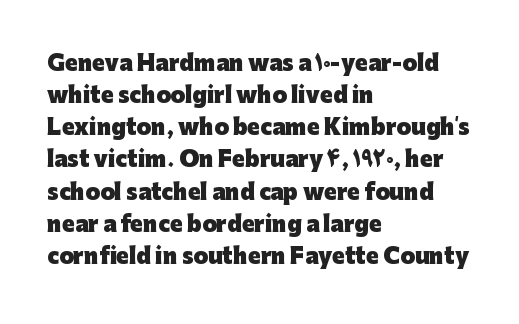
{"italic": "no", "bold": "yes", "underline": "no", "align": "left", "line_spacing": "normal", "line_spacing_ratio": 1.53, "letter_spacing": "normal", "letter_spacing_em": 0.0, "glyph_px": 21}
